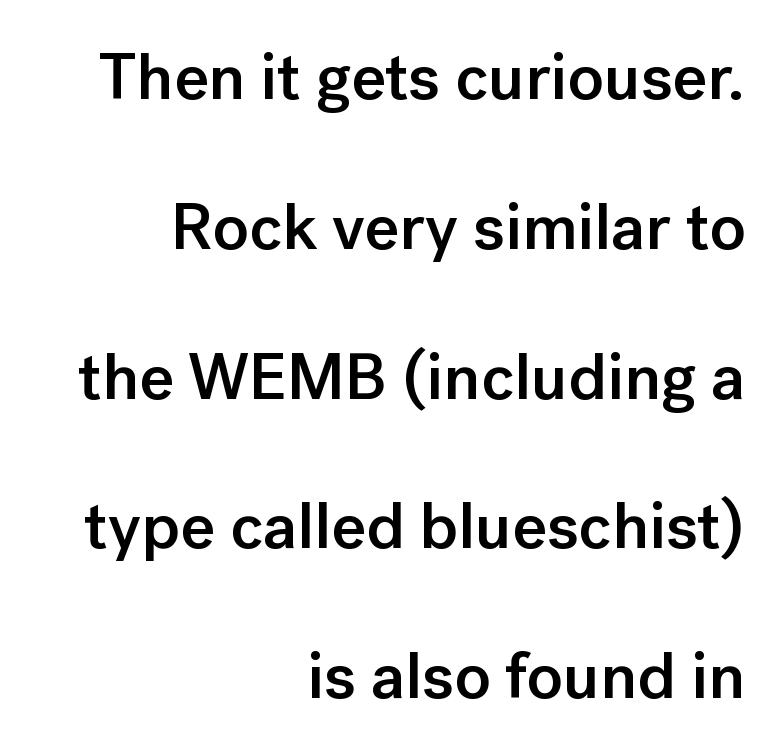
{"serif": "no", "italic": "no", "bold": "semi", "weight": "semibold", "width": "normal", "stroke_contrast": "low", "x_height": "medium", "monospaced": "no", "underline": "no", "align": "right", "line_spacing": "loose", "line_spacing_ratio": 2.27, "letter_spacing": "normal", "letter_spacing_em": 0.0, "glyph_px": 66}
